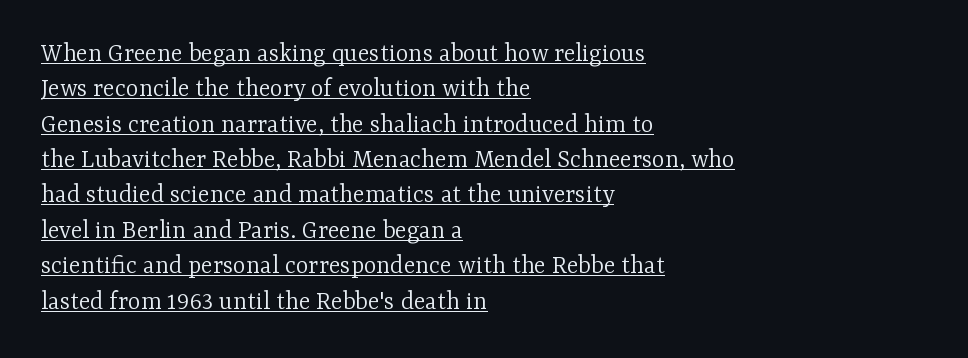
Q: Is the text bold? A: No.
Q: Is the text italic (slanted)? A: No, it is upright.
Q: Is the text underlined? A: Yes.
Q: How is the paragraph aligned? A: Left-aligned.
Q: Is the spacing between letters normal or unusually wide? A: Normal.
Q: Is the spacing between lines tight, normal or loose? A: Normal.
